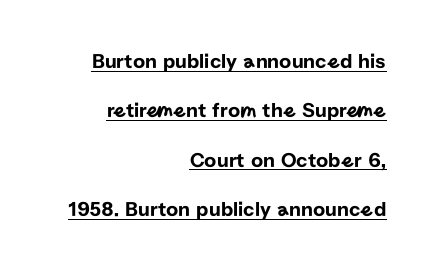
Spacing between characters is what you'd get straight out of the box. Short and long lines alike share a common ending point at right. Regarding leading, the lines here are spaced well apart. Every stem runs plumb, perpendicular to the baseline. Beneath each row of characters lies a ruled line.
